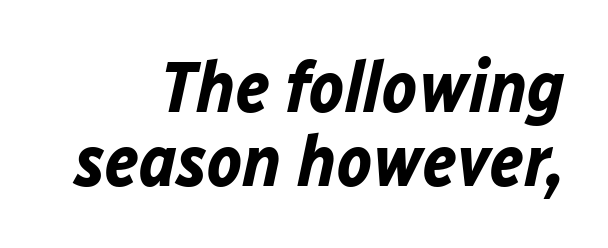
The image shows 73 px bold type, italic (leaning right); set right-aligned, tight line spacing (1.01x), normal letter spacing, not underlined; low stroke contrast and a medium x-height.
